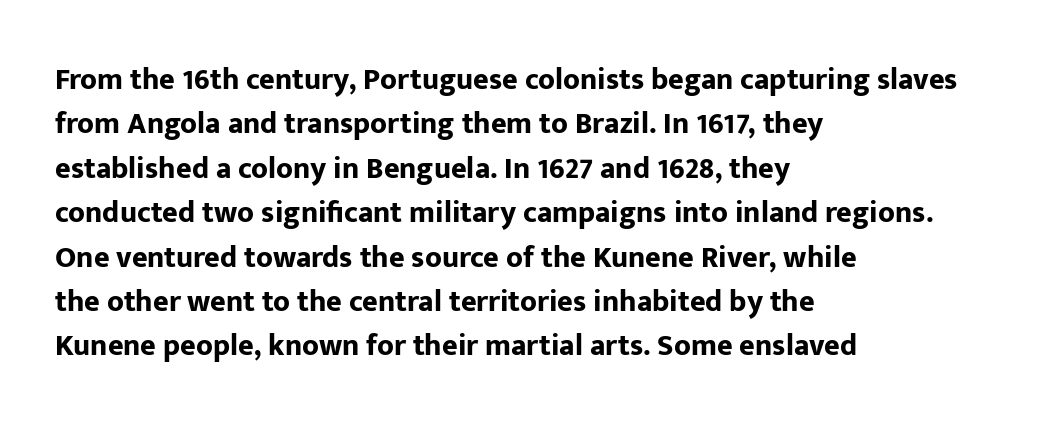
{"serif": "no", "italic": "no", "bold": "yes", "weight": "bold", "width": "normal", "stroke_contrast": "low", "x_height": "medium", "monospaced": "no", "underline": "no", "align": "left", "line_spacing": "normal", "line_spacing_ratio": 1.48, "letter_spacing": "normal", "letter_spacing_em": 0.0, "glyph_px": 30}
